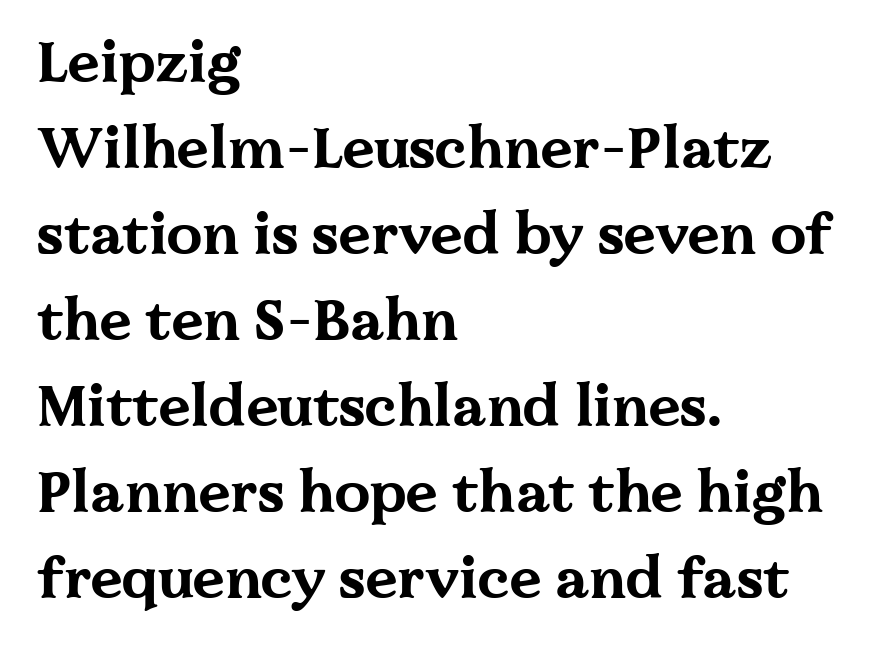
{"serif": "yes", "italic": "no", "bold": "yes", "weight": "bold", "width": "wide", "stroke_contrast": "medium", "x_height": "medium", "monospaced": "no", "underline": "no", "align": "left", "line_spacing": "normal", "line_spacing_ratio": 1.51, "letter_spacing": "normal", "letter_spacing_em": 0.0, "glyph_px": 57}
